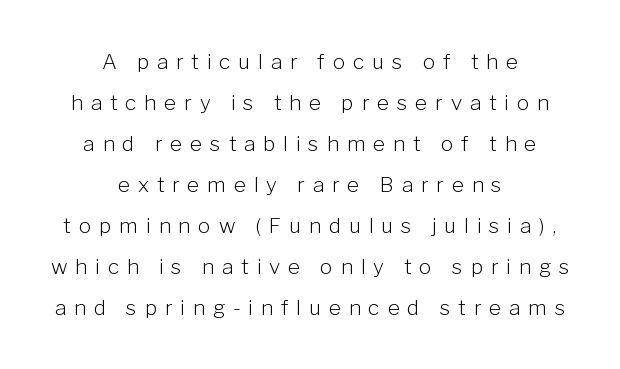
The image shows 21 px text type, upright; set centered, loose line spacing (1.95x), unusually wide letter spacing (+0.37 em), not underlined.
